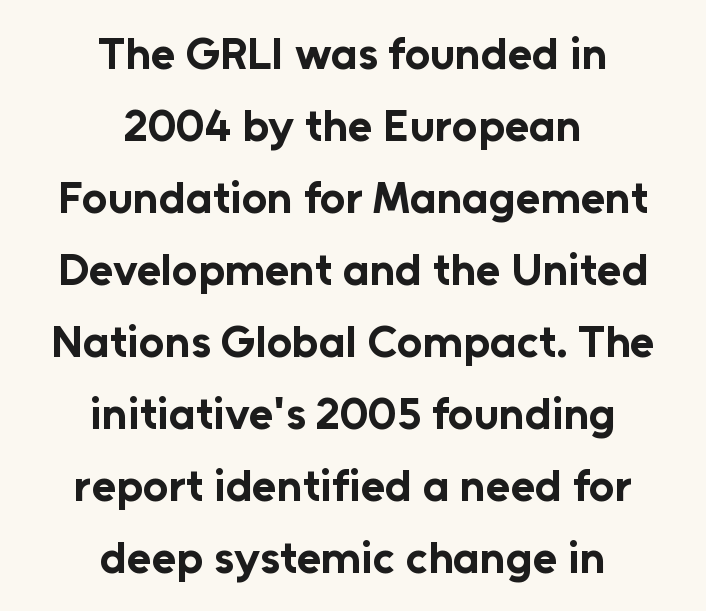
Q: Is the text bold? A: Yes.
Q: Is the text italic (slanted)? A: No, it is upright.
Q: Is the typeface a serif or a sans-serif typeface? A: Sans-serif.
Q: Is the text underlined? A: No.
Q: How is the paragraph aligned? A: Centered.
Q: Is the spacing between letters normal or unusually wide? A: Normal.
Q: Is the spacing between lines tight, normal or loose? A: Normal.
Q: Width (condensed, normal, or wide)? A: Normal.
Q: Stroke contrast? A: Low.
Q: x-height? A: Medium.
Q: Monospaced? A: No.
